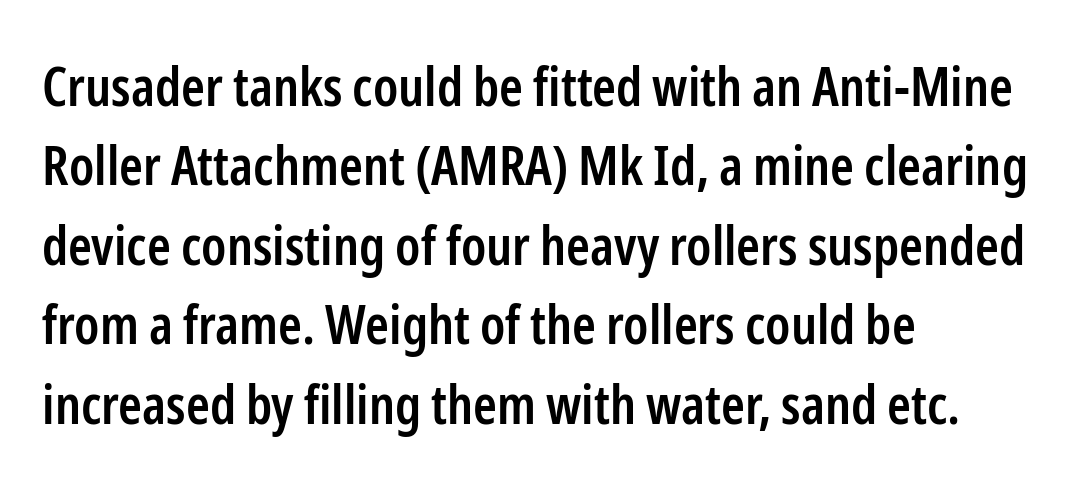
The image shows 54 px semibold, condensed sans-serif type, upright; set left-aligned, normal line spacing (1.47x), normal letter spacing, not underlined; low stroke contrast and a medium x-height.
